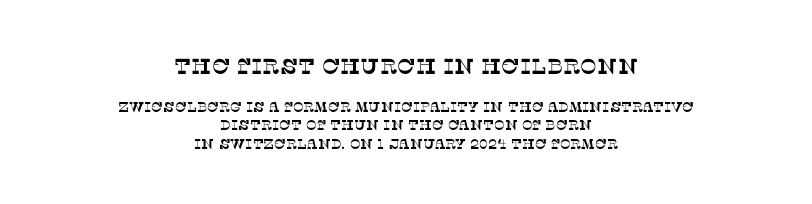
Q: Is the text underlined? A: No.
Q: How is the paragraph aligned? A: Centered.
Q: Is the spacing between letters normal or unusually wide? A: Normal.
Q: Is the spacing between lines tight, normal or loose? A: Normal.
Q: Which block of text is set in a larger size, the first (top) or the second (bottom)? A: The first (top) one.
